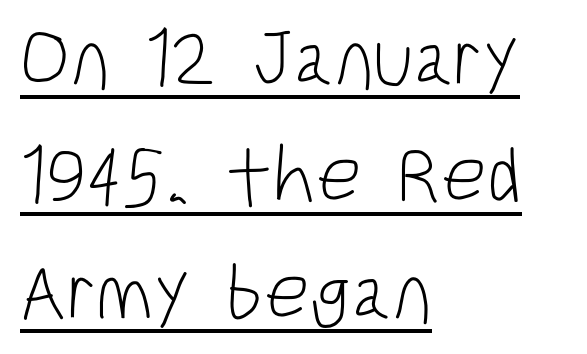
Q: Is the text bold? A: No.
Q: Is the text italic (slanted)? A: No, it is upright.
Q: Is the typeface a serif or a sans-serif typeface? A: Sans-serif.
Q: Is the text underlined? A: Yes.
Q: How is the paragraph aligned? A: Left-aligned.
Q: Is the spacing between letters normal or unusually wide? A: Normal.
Q: Is the spacing between lines tight, normal or loose? A: Normal.
Q: Width (condensed, normal, or wide)? A: Condensed.
Q: Stroke contrast? A: Low.
Q: x-height? A: Large.
Q: Monospaced? A: No.
